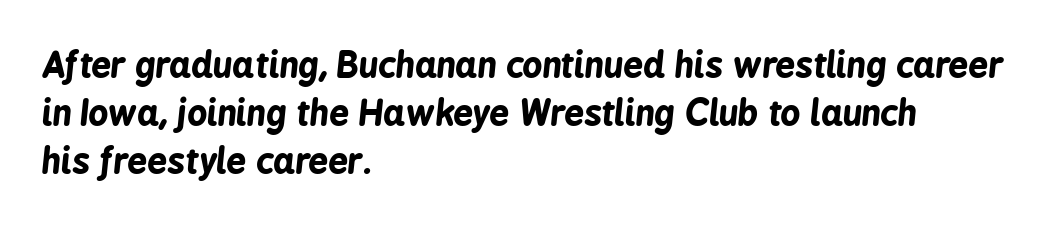
The image shows 35 px bold, condensed type, italic (leaning right); set left-aligned, normal line spacing (1.37x), normal letter spacing, not underlined; low stroke contrast and a medium x-height.
